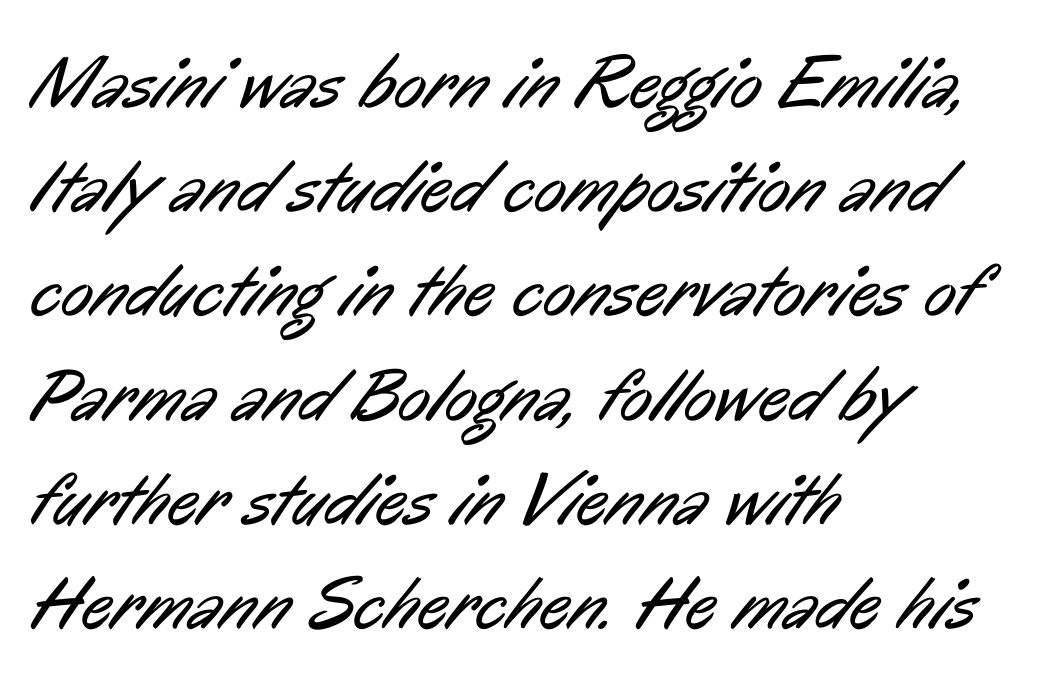
The image shows 75 px regular-weight, condensed sans-serif type; set left-aligned, normal line spacing (1.39x), normal letter spacing, not underlined; low stroke contrast and a medium x-height.
